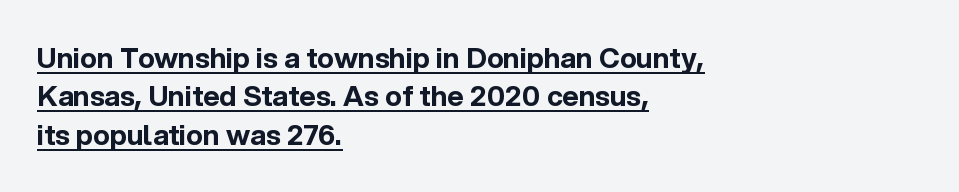
The image shows 28 px bold sans-serif type, upright; set left-aligned, normal line spacing (1.37x), normal letter spacing, underlined; a medium x-height.
